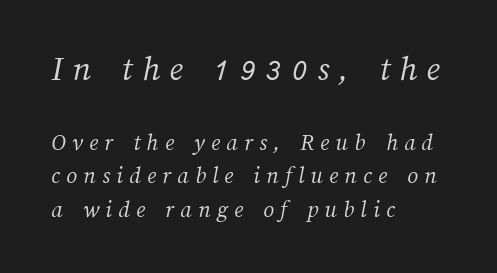
The image shows 36 px light type; set left-aligned, normal line spacing (1.39x), unusually wide letter spacing (+0.26 em), not underlined; the first (top) block is 1.5x larger; medium stroke contrast and a medium x-height.
